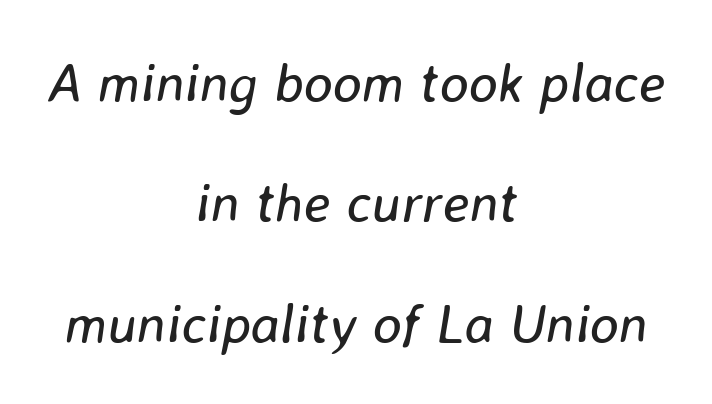
Anything drawn beneath the words? Only blank space. The face looks like a standard text weight, possibly lighter. The line-height multiplier appears high, well above default. A typesetter would call this zero additional tracking. The text carries the slant typical of an italic or oblique font. Neither beginnings nor endings align; midpoints do.
